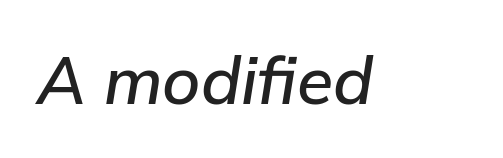
Q: Is the text italic (slanted)? A: Yes, it leans right by about 9 degrees.
Q: Is the text underlined? A: No.
Q: Is the spacing between letters normal or unusually wide? A: Normal.
Q: Width (condensed, normal, or wide)? A: Normal.
Q: Stroke contrast? A: Low.
Q: x-height? A: Medium.
Q: Monospaced? A: No.
